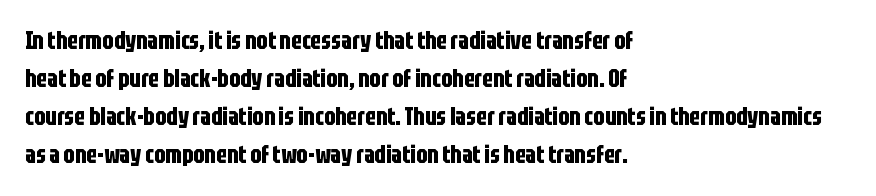
The image shows 24 px bold type, upright; set left-aligned, normal line spacing (1.58x), normal letter spacing, not underlined.
